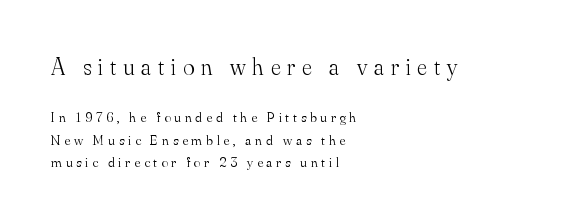
Look at the tracking — it's clearly loosened, letters drifting apart. The typesetting does not lean heavy: it is not bold. Rendered with straight, roman letterforms. The rendering anchors every line to the left-hand side.
